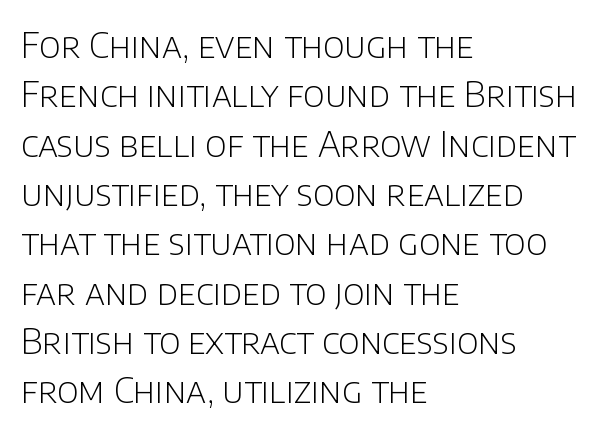
Q: Is the text bold? A: No.
Q: Is the text italic (slanted)? A: No, it is upright.
Q: Is the typeface a serif or a sans-serif typeface? A: Sans-serif.
Q: Is the text underlined? A: No.
Q: How is the paragraph aligned? A: Left-aligned.
Q: Is the spacing between letters normal or unusually wide? A: Normal.
Q: Is the spacing between lines tight, normal or loose? A: Normal.
Q: Width (condensed, normal, or wide)? A: Normal.
Q: Stroke contrast? A: Low.
Q: x-height? A: Large.
Q: Monospaced? A: No.
